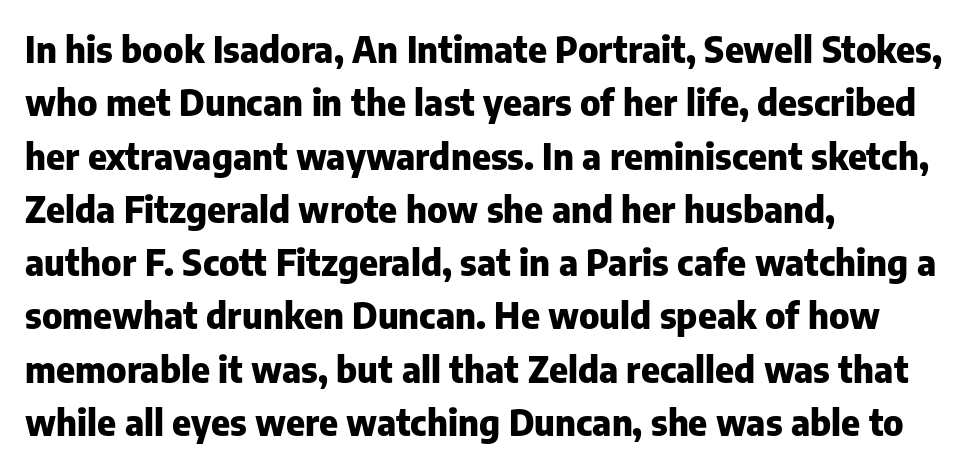
Q: Is the text bold? A: Yes.
Q: Is the text italic (slanted)? A: No, it is upright.
Q: Is the typeface a serif or a sans-serif typeface? A: Sans-serif.
Q: Is the text underlined? A: No.
Q: How is the paragraph aligned? A: Left-aligned.
Q: Is the spacing between letters normal or unusually wide? A: Normal.
Q: Is the spacing between lines tight, normal or loose? A: Normal.
Q: Width (condensed, normal, or wide)? A: Normal.
Q: Stroke contrast? A: Low.
Q: x-height? A: Medium.
Q: Monospaced? A: No.
